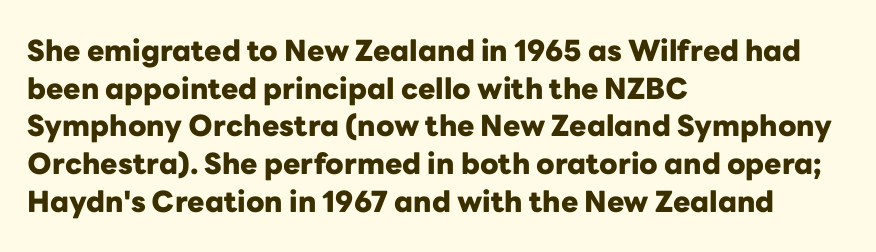
Vertical strokes here are truly vertical. The space between consecutive lines is moderate. The characters display no serif detailing; their extremities are plain. Each letter keeps its own natural width here, so spacing adapts to shape.
